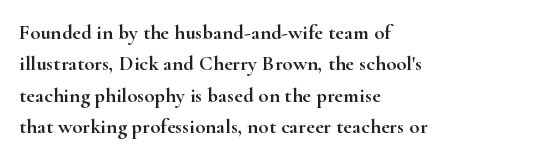
The image shows 21 px text type, upright; set left-aligned, normal line spacing (1.49x), normal letter spacing, not underlined.
